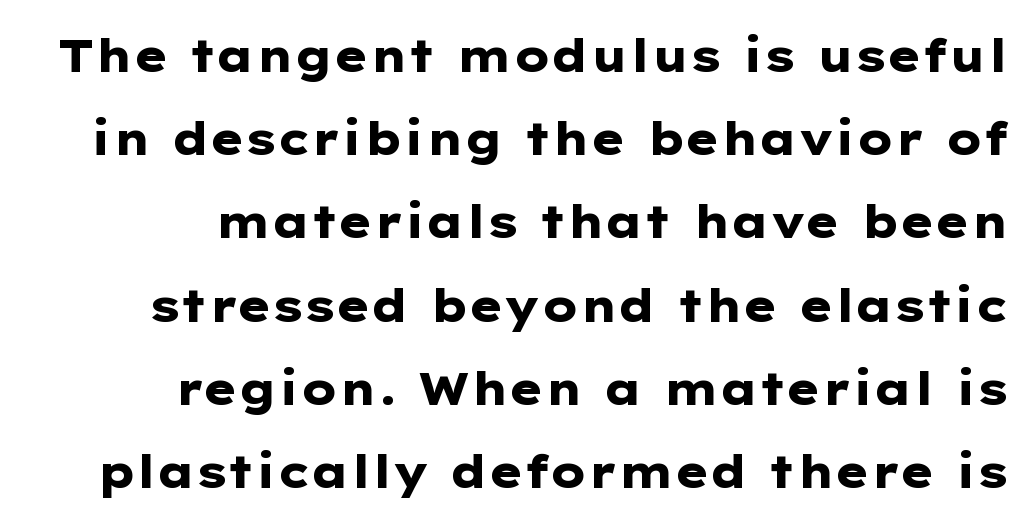
The image shows 45 px heavy, wide sans-serif type, upright; set line spacing 1.85x, normal letter spacing, not underlined; low stroke contrast and a medium x-height.
